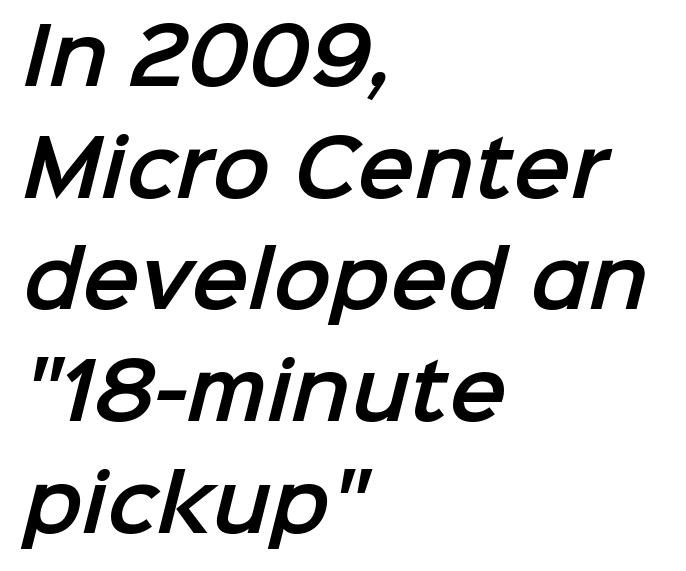
The image shows 77 px sans-serif type; set left-aligned, normal line spacing (1.45x), normal letter spacing, not underlined; low stroke contrast and a medium x-height.
